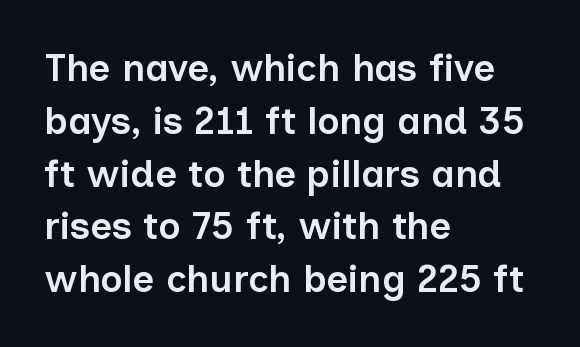
Here the designer chose a conventional face with non-uniform glyph widths. Interline gaps are of average width in this sample. Check under the words: just untouched page. Typeset ragged right — the left edge is the straight one. Observe the ordinary spacing: letters are neighbours, not strangers.
